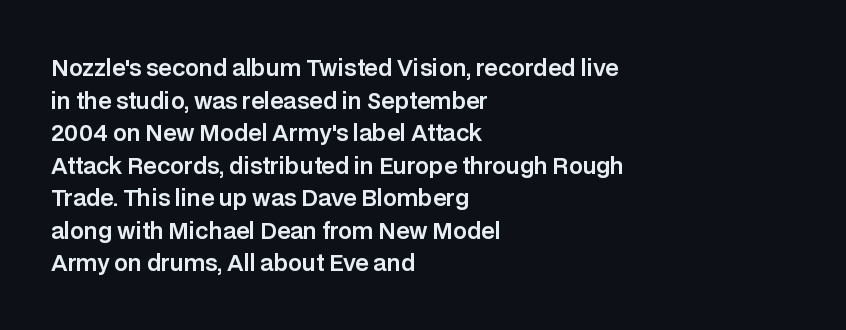
The string is rendered with underlining switched off. Successive baselines arrive at the customary interval. The paragraph shown leans on its left margin. Do the letters lean? They stand straight. The passage shown has conventional tracking throughout.
